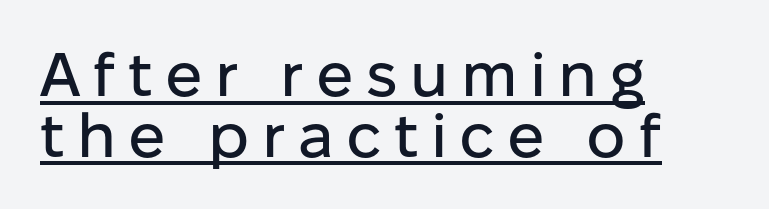
{"serif": "no", "italic": "no", "width": "normal", "stroke_contrast": "low", "x_height": "medium", "monospaced": "no", "underline": "yes", "align": "left", "line_spacing": "tight", "line_spacing_ratio": 0.98, "letter_spacing": "wide", "letter_spacing_em": 0.2, "glyph_px": 62}
